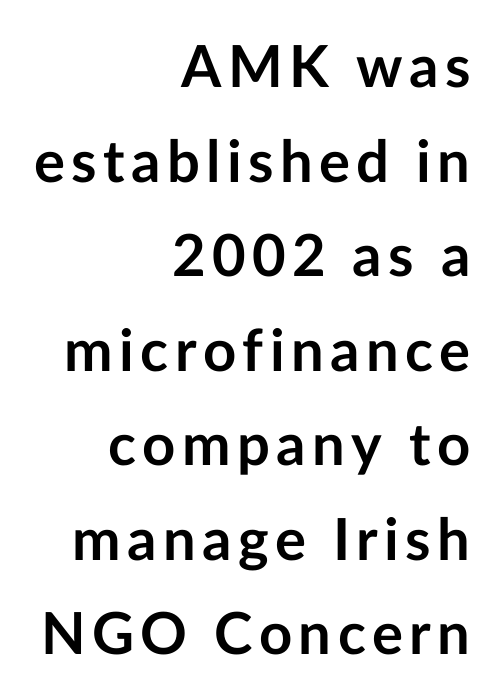
The specimen omits any rule beneath the text block's lines. Vertical strokes here are truly vertical. Vertically, the passage feels balanced, rows spaced as you'd expect. The glyphs have the mass of a bold cut. This sample uses a sans-serif face.
